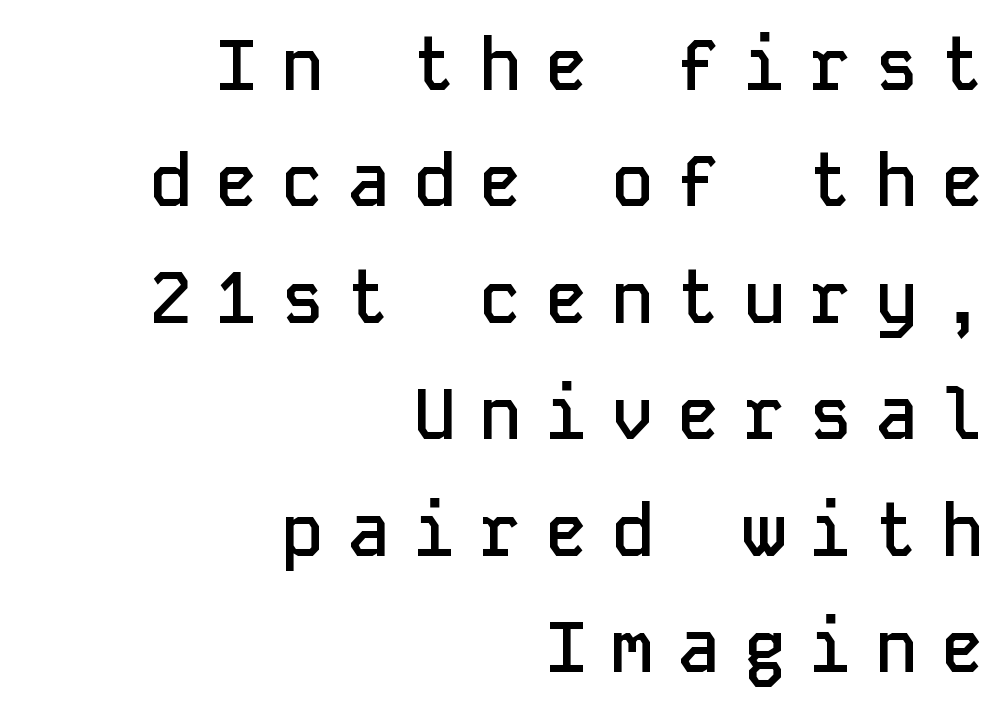
The image shows 71 px semibold sans-serif type, upright, monospaced; set right-aligned, normal line spacing (1.64x), unusually wide letter spacing (+0.33 em), not underlined; low stroke contrast and a medium x-height.
